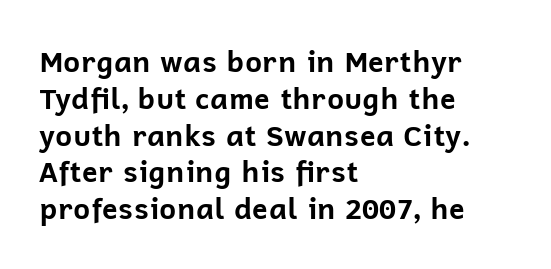
The image shows 29 px bold sans-serif type, upright; set left-aligned, normal line spacing (1.27x), normal letter spacing, not underlined; low stroke contrast and a medium x-height.
